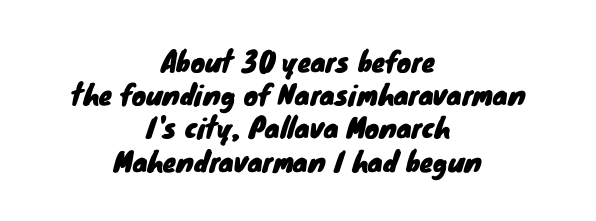
{"underline": "no", "align": "center", "line_spacing_ratio": 1.23, "letter_spacing": "normal", "letter_spacing_em": 0.0, "glyph_px": 27}
